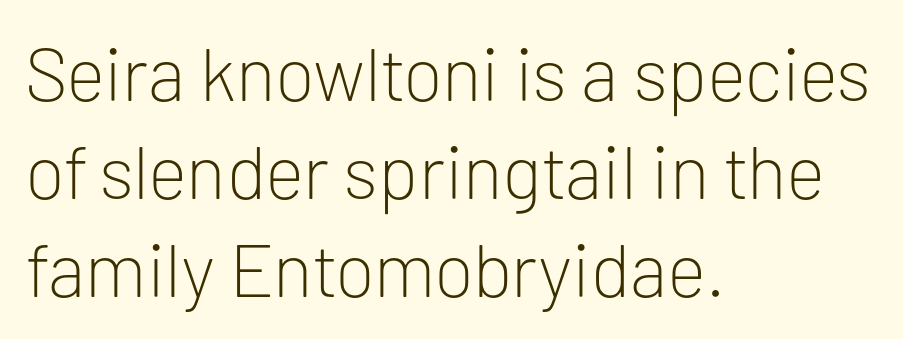
The letters stand straight up with perfectly vertical stems. Is the stroke heavy? The answer is a plain regular-or-lighter. Caption: standard tracking, unaltered. Typeset ragged right — the left edge is the straight one. The space directly below the letters is spotless. In terms of letterform style, serifs are entirely absent.
